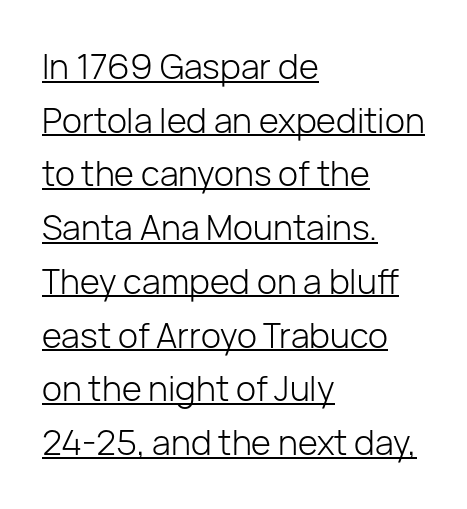
The image shows 34 px light sans-serif type, upright; set left-aligned, normal line spacing (1.58x), normal letter spacing, underlined; low stroke contrast and a medium x-height.
